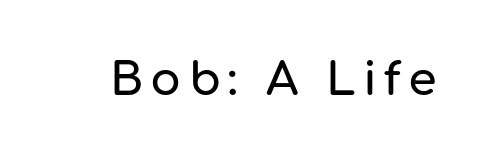
The image shows 46 px sans-serif type, upright; set not underlined; low stroke contrast and a medium x-height.
